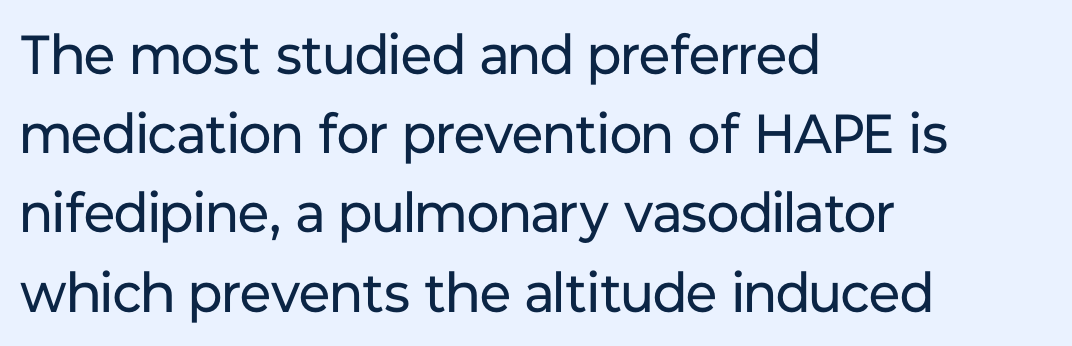
The axis of the letterforms is exactly vertical. Evenly set lines give the paragraph a standard silhouette. In terms of letterspacing, this is plain default setting. Each letter keeps its own natural width here, so spacing adapts to shape. The characters display no serif detailing; their extremities are plain.
